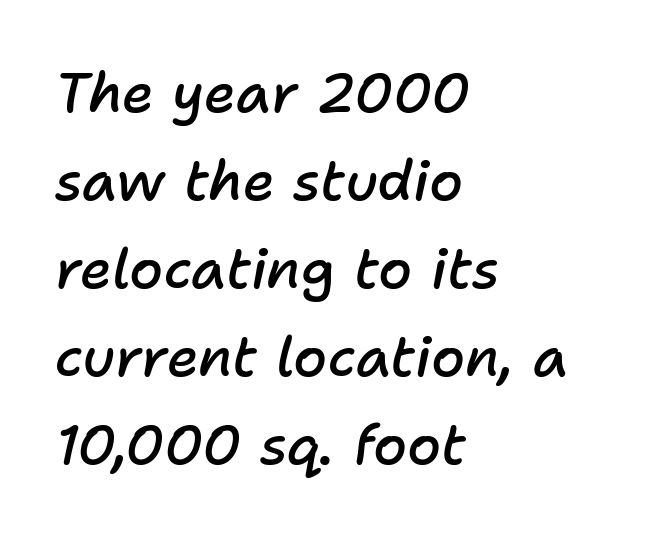
{"italic": "yes", "lean": "right", "slant_degrees": 11, "bold": "semi", "weight": "semibold", "width": "normal", "stroke_contrast": "low", "x_height": "medium", "monospaced": "no", "underline": "no", "align": "left", "line_spacing": "normal", "line_spacing_ratio": 1.6, "letter_spacing": "normal", "letter_spacing_em": 0.0, "glyph_px": 55}
